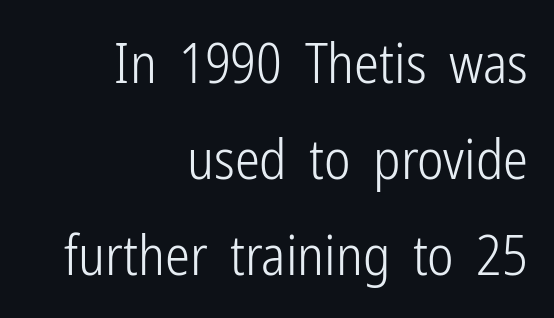
The image shows 56 px light, condensed sans-serif type, upright; set right-aligned, line spacing 1.71x, normal letter spacing, not underlined; low stroke contrast and a medium x-height.
